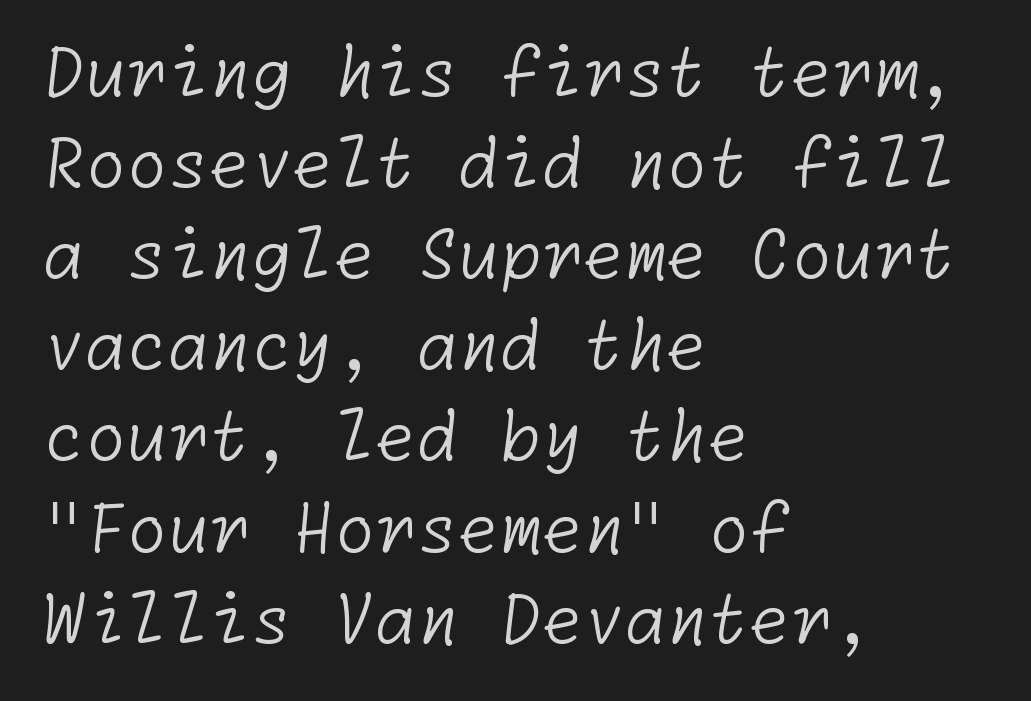
The image shows 67 px light sans-serif type; set left-aligned, normal line spacing (1.36x), normal letter spacing, not underlined; low stroke contrast and a medium x-height.
